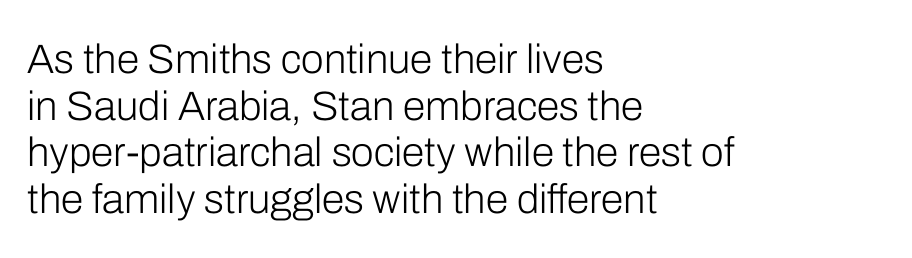
Every stem runs plumb, perpendicular to the baseline. Letters have the restrained weight of plain body copy at most. The line-height multiplier appears low, near solid setting. Note the varied advance widths — an 'i' is clearly narrower than an 'm'. Stroke terminals: plain, sans-serif. No extra tracking has been applied to these lines.
